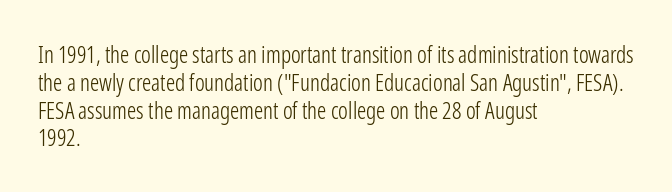
{"italic": "no", "bold": "no", "underline": "no", "align": "left", "line_spacing_ratio": 1.21, "letter_spacing": "normal", "letter_spacing_em": 0.0, "glyph_px": 23}
